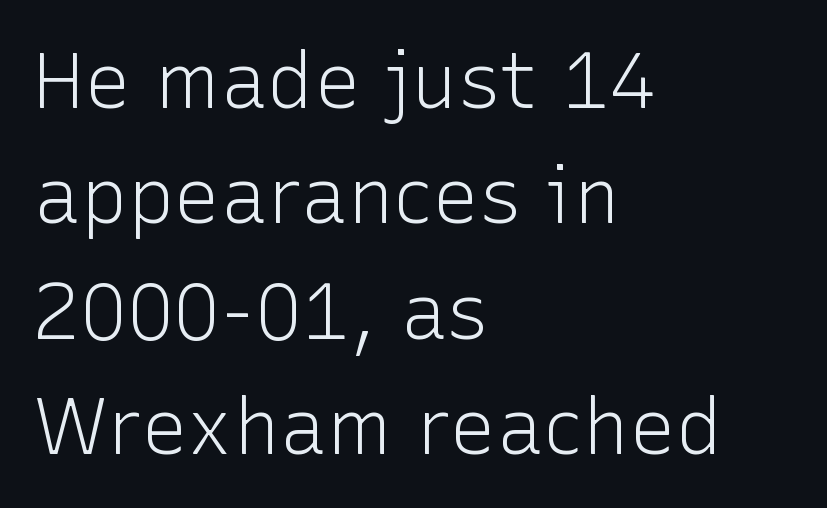
Q: Is the text bold? A: No.
Q: Is the text italic (slanted)? A: No, it is upright.
Q: Is the typeface a serif or a sans-serif typeface? A: Sans-serif.
Q: Is the text underlined? A: No.
Q: How is the paragraph aligned? A: Left-aligned.
Q: Is the spacing between letters normal or unusually wide? A: Normal.
Q: Is the spacing between lines tight, normal or loose? A: Normal.
Q: Width (condensed, normal, or wide)? A: Normal.
Q: Stroke contrast? A: Low.
Q: x-height? A: Medium.
Q: Monospaced? A: No.
